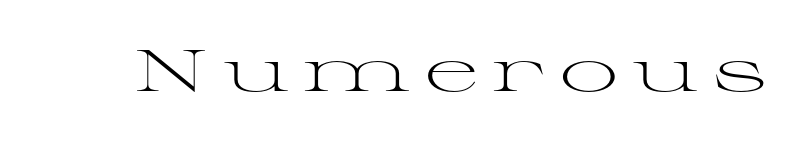
Q: Is the text bold? A: No.
Q: Is the text italic (slanted)? A: No, it is upright.
Q: Is the typeface a serif or a sans-serif typeface? A: Serif.
Q: Is the text underlined? A: No.
Q: Is the spacing between letters normal or unusually wide? A: Unusually wide.
Q: Width (condensed, normal, or wide)? A: Wide.
Q: Stroke contrast? A: Medium.
Q: x-height? A: Medium.
Q: Monospaced? A: No.
